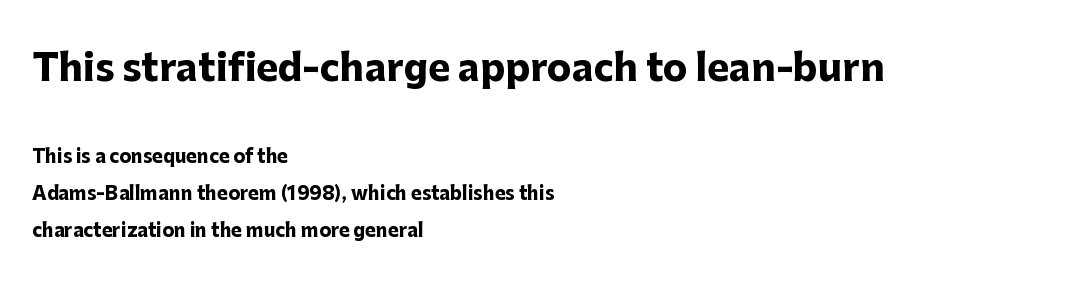
Heavy-handed strokes throughout: this text is bold. Honestly, the letter spacing is just normal — you wouldn't notice it. The passage shown is typed in a proportional face where columns would drift. The space directly below the letters is spotless. Each new line begins a long way beneath the previous one. Scale decreases going downward across the two blocks.
